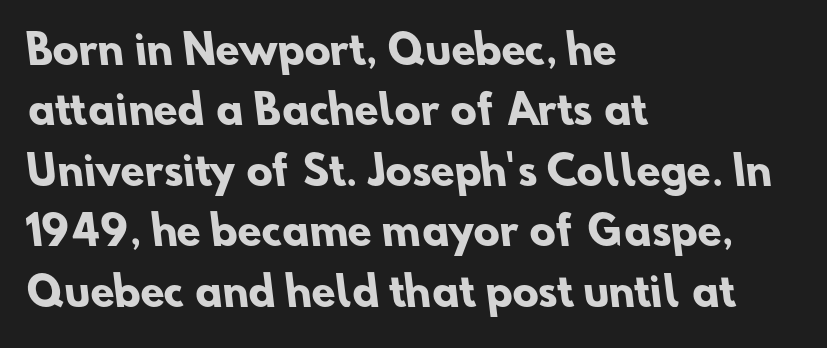
{"serif": "no", "bold": "yes", "weight": "heavy", "width": "normal", "stroke_contrast": "low", "x_height": "small", "monospaced": "no", "underline": "no", "align": "left", "line_spacing": "normal", "line_spacing_ratio": 1.55, "letter_spacing": "normal", "letter_spacing_em": 0.0, "glyph_px": 39}
